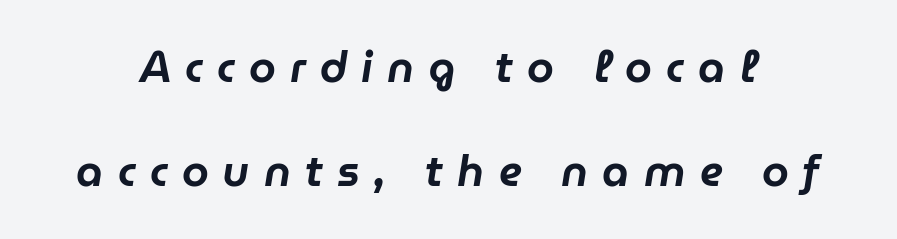
Q: Is the text italic (slanted)? A: Yes, it leans right by about 9 degrees.
Q: Is the text underlined? A: No.
Q: Is the spacing between letters normal or unusually wide? A: Unusually wide.
Q: Is the spacing between lines tight, normal or loose? A: Loose.
Q: Width (condensed, normal, or wide)? A: Normal.
Q: Stroke contrast? A: Low.
Q: x-height? A: Medium.
Q: Monospaced? A: No.
